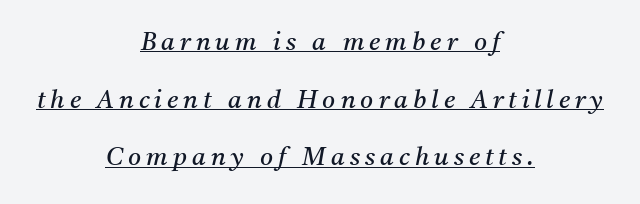
A student would call this center alignment; a typographer would say set centered. The glyphs look as if they've been sheared to an angle. Bold? No — there's no thickening of the strokes. The horizontal fit of the characters is loose and conspicuously gappy.
